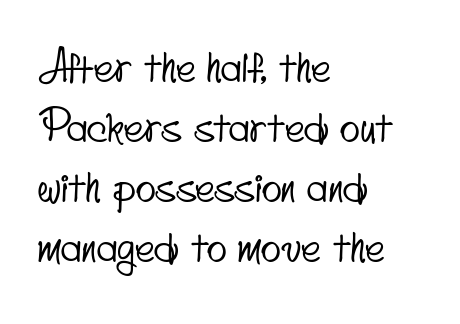
The image shows 42 px condensed sans-serif type; set left-aligned, normal line spacing (1.43x), normal letter spacing, not underlined; low stroke contrast and a small x-height.
